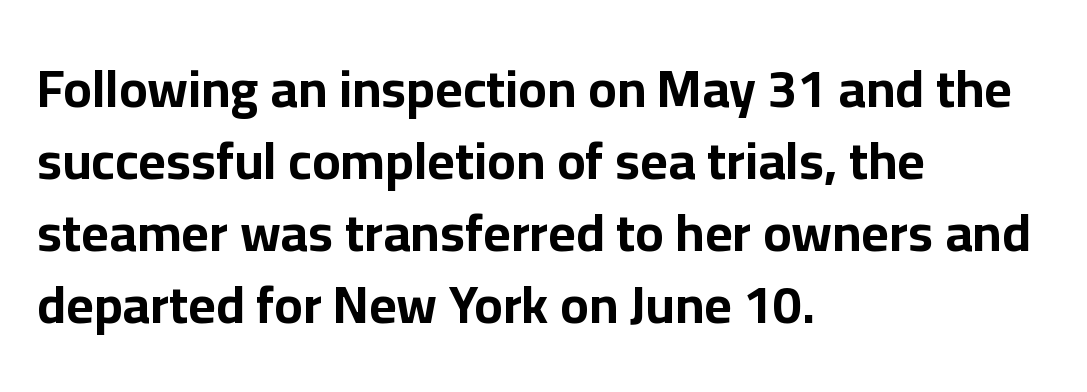
{"serif": "no", "italic": "no", "bold": "yes", "weight": "bold", "width": "normal", "stroke_contrast": "low", "x_height": "medium", "monospaced": "no", "underline": "no", "align": "left", "line_spacing": "normal", "line_spacing_ratio": 1.36, "letter_spacing": "normal", "letter_spacing_em": 0.0, "glyph_px": 53}
